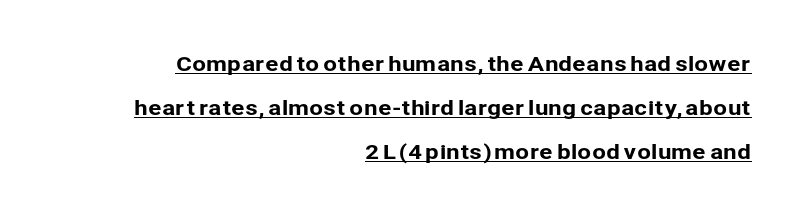
The image shows 20 px text type, upright; set right-aligned, loose line spacing (2.2x), normal letter spacing, underlined.
